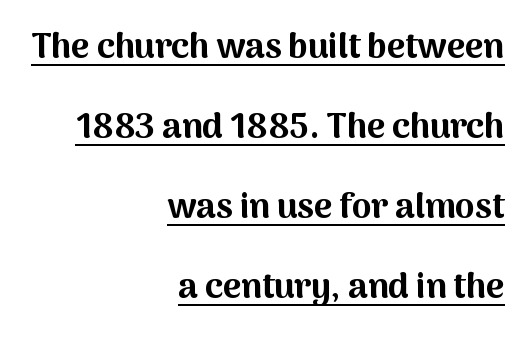
{"serif": "no", "italic": "no", "bold": "yes", "weight": "bold", "width": "normal", "stroke_contrast": "medium", "x_height": "medium", "monospaced": "no", "underline": "yes", "align": "right", "line_spacing": "loose", "line_spacing_ratio": 2.29, "letter_spacing": "normal", "letter_spacing_em": 0.0, "glyph_px": 35}
